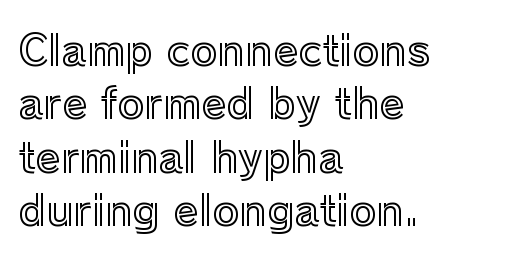
{"italic": "no", "width": "normal", "x_height": "medium", "monospaced": "no", "underline": "no", "align": "left", "line_spacing": "normal", "line_spacing_ratio": 1.3, "letter_spacing": "normal", "letter_spacing_em": 0.0, "glyph_px": 41}
